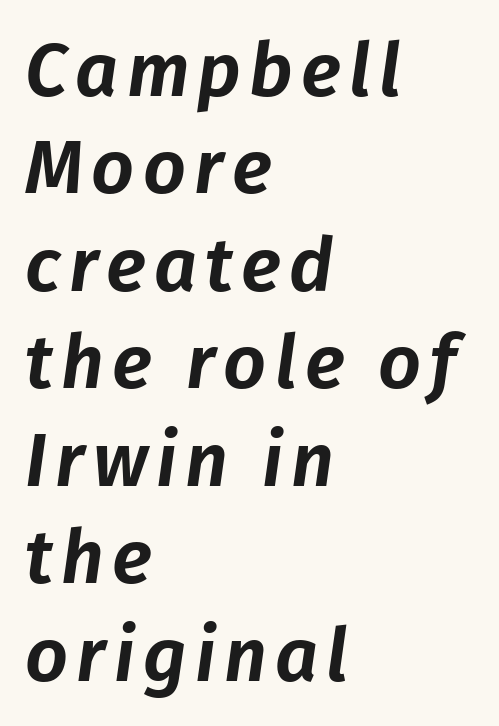
{"italic": "yes", "lean": "right", "slant_degrees": 8, "width": "normal", "stroke_contrast": "low", "x_height": "medium", "monospaced": "no", "underline": "no", "align": "left", "line_spacing": "normal", "line_spacing_ratio": 1.3, "glyph_px": 75}
